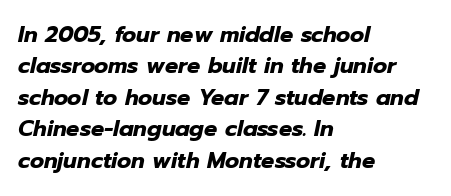
{"italic": "yes", "lean": "right", "slant_degrees": 12, "bold": "yes", "underline": "no", "align": "left", "line_spacing": "normal", "line_spacing_ratio": 1.43, "letter_spacing": "normal", "letter_spacing_em": 0.0, "glyph_px": 22}
